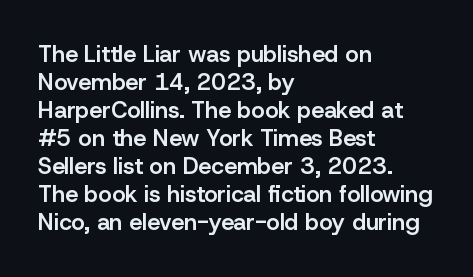
Q: Is the text bold? A: Semi-bold.
Q: Is the text italic (slanted)? A: No, it is upright.
Q: Is the text underlined? A: No.
Q: How is the paragraph aligned? A: Left-aligned.
Q: Is the spacing between letters normal or unusually wide? A: Normal.
